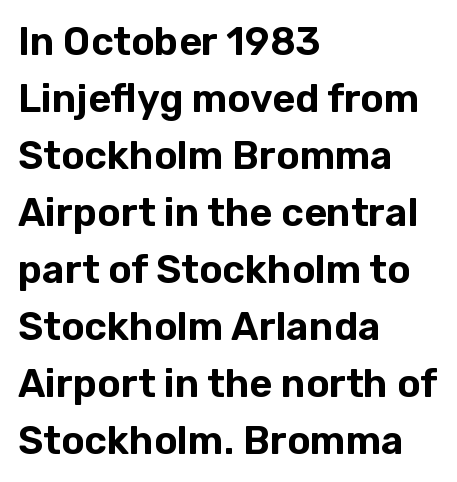
Bare-footed words on every line. Observe the absence of serifs on each vertical stroke in this sample. Upright lettering throughout. The rendering uses natural spacing where letterforms have individual widths.
